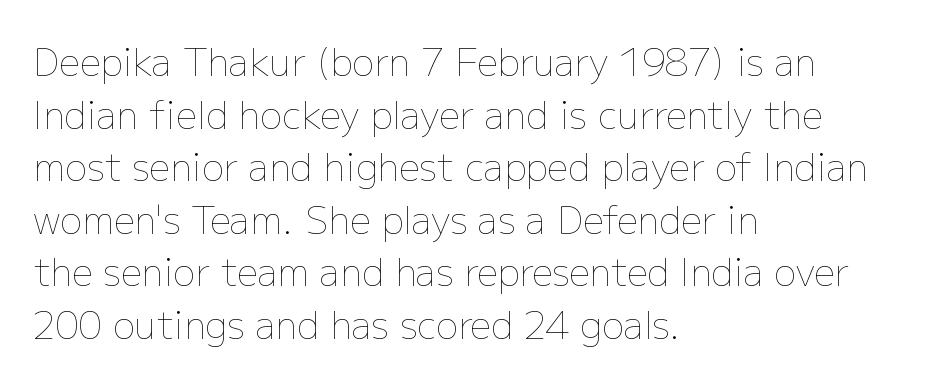
A classic flush-left, rag-right setting is used for this passage. No italicization has been applied; the sample stays upright. Bare-footed words on every line. Think of a printed novel: that variable character pitch is what you see here. The typesetting does not lean heavy: it is not bold. Does extra space separate the letters? No, they use regular spacing.
